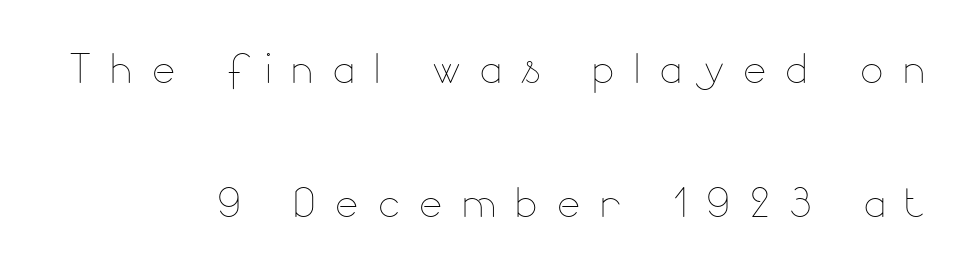
Q: Is the text bold? A: No.
Q: Is the text italic (slanted)? A: No, it is upright.
Q: Is the text underlined? A: No.
Q: How is the paragraph aligned? A: Right-aligned.
Q: Is the spacing between letters normal or unusually wide? A: Unusually wide.
Q: Is the spacing between lines tight, normal or loose? A: Loose.
Q: Width (condensed, normal, or wide)? A: Normal.
Q: Stroke contrast? A: Low.
Q: x-height? A: Small.
Q: Monospaced? A: No.
